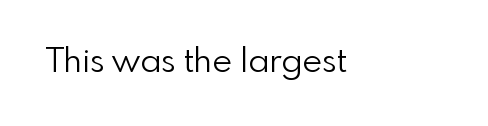
{"serif": "no", "italic": "no", "bold": "no", "weight": "light", "width": "normal", "stroke_contrast": "low", "x_height": "small", "monospaced": "no", "underline": "no", "letter_spacing": "normal", "letter_spacing_em": 0.0, "glyph_px": 34}
